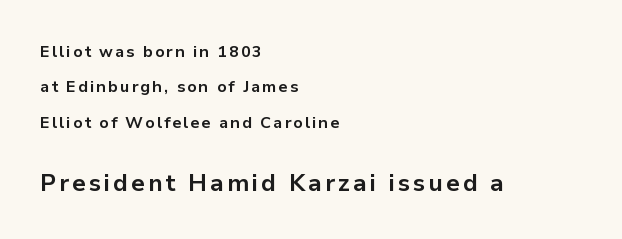
{"italic": "no", "bold": "yes", "underline": "no", "align": "left", "line_spacing": "loose", "line_spacing_ratio": 2.21, "larger_block": "second", "size_ratio": 1.5, "glyph_px": 24}
